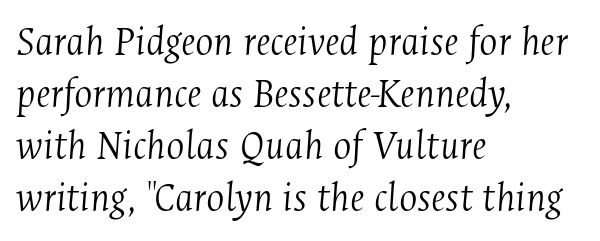
The image shows 43 px light, condensed serif type, italic (leaning right); set left-aligned, line spacing 1.21x, normal letter spacing, not underlined; medium stroke contrast and a medium x-height.
